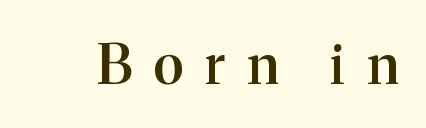
Q: Is the text bold? A: Semi-bold.
Q: Is the text italic (slanted)? A: No, it is upright.
Q: Is the typeface a serif or a sans-serif typeface? A: Serif.
Q: Is the text underlined? A: No.
Q: Is the spacing between letters normal or unusually wide? A: Unusually wide.
Q: Width (condensed, normal, or wide)? A: Normal.
Q: Stroke contrast? A: Medium.
Q: x-height? A: Medium.
Q: Monospaced? A: No.
